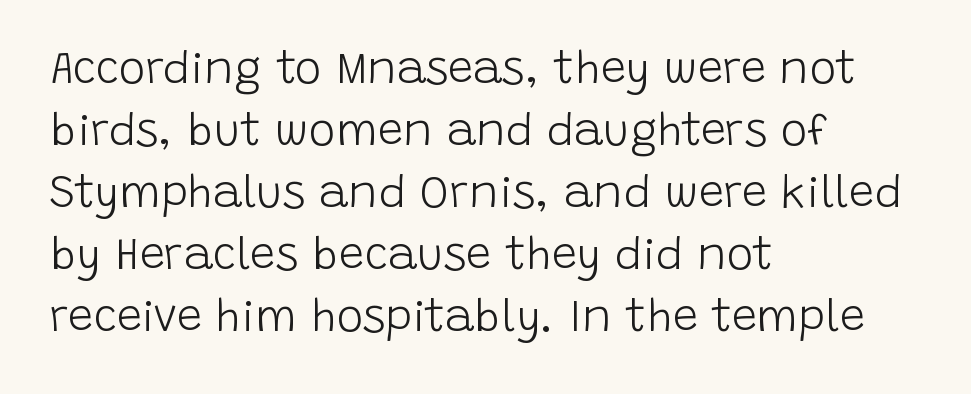
{"serif": "no", "italic": "no", "bold": "no", "weight": "light", "width": "normal", "stroke_contrast": "low", "x_height": "large", "monospaced": "no", "underline": "no", "align": "left", "line_spacing": "normal", "line_spacing_ratio": 1.38, "letter_spacing": "normal", "letter_spacing_em": 0.0, "glyph_px": 45}
